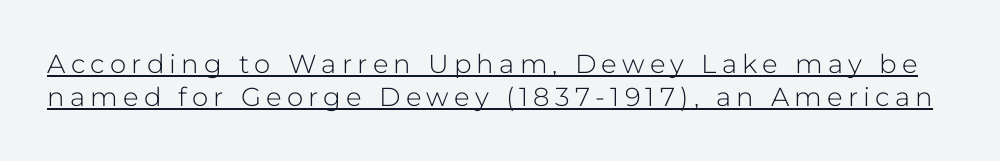
It's the straight-up-and-down kind of type. A rule runs beneath these lines of type. Does extra space separate the letters? Yes, quite a lot of it. The weight tops out at a normal text grade. Reading down the column, the eye jumps a familiar distance to each next line.
